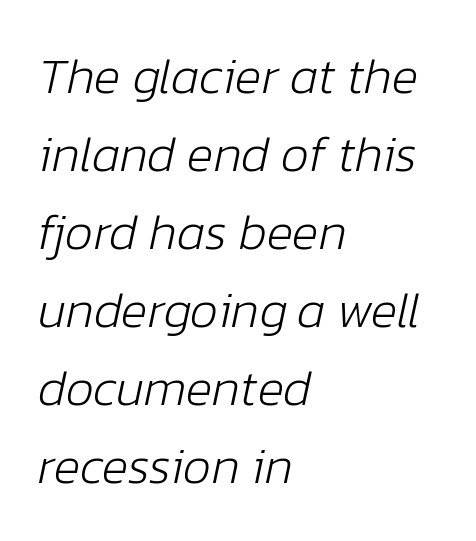
Q: Is the text bold? A: No.
Q: Is the text italic (slanted)? A: Yes, it leans right by about 12 degrees.
Q: Is the text underlined? A: No.
Q: How is the paragraph aligned? A: Left-aligned.
Q: Is the spacing between letters normal or unusually wide? A: Normal.
Q: Is the spacing between lines tight, normal or loose? A: Normal.
Q: Width (condensed, normal, or wide)? A: Normal.
Q: Stroke contrast? A: Low.
Q: x-height? A: Medium.
Q: Monospaced? A: No.
